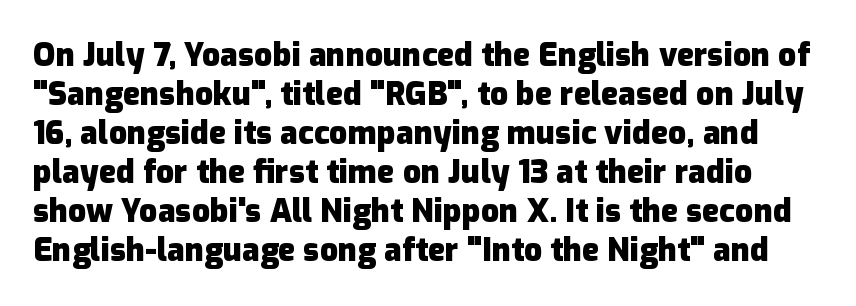
A roman cut, with each character standing at attention. This sample uses plain, unmodified letter spacing. The letters advance in unequal steps, a hallmark of proportional type. In terms of letterform style, serifs are entirely absent. Underline: absent.
